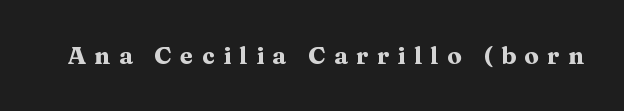
{"italic": "no", "bold": "yes", "underline": "no", "letter_spacing": "wide", "letter_spacing_em": 0.35, "glyph_px": 24}
